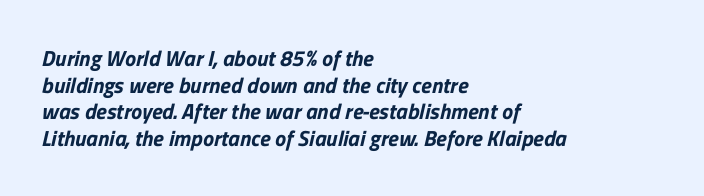
Q: Is the text underlined? A: No.
Q: How is the paragraph aligned? A: Left-aligned.
Q: Is the spacing between letters normal or unusually wide? A: Normal.
